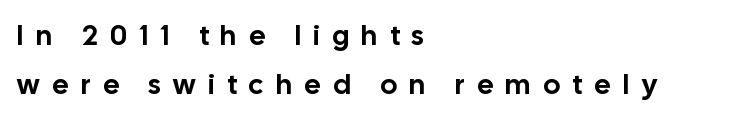
The image shows 28 px sans-serif type, upright; set left-aligned, line spacing 1.74x, unusually wide letter spacing (+0.45 em), not underlined; low stroke contrast and a medium x-height.
